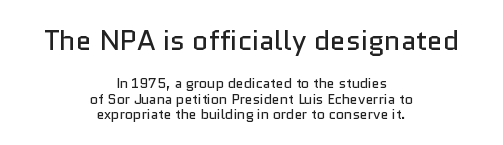
Q: Is the text bold? A: No.
Q: Is the text italic (slanted)? A: No, it is upright.
Q: Is the typeface a serif or a sans-serif typeface? A: Sans-serif.
Q: Is the text underlined? A: No.
Q: How is the paragraph aligned? A: Centered.
Q: Is the spacing between letters normal or unusually wide? A: Normal.
Q: Is the spacing between lines tight, normal or loose? A: Tight.
Q: Which block of text is set in a larger size, the first (top) or the second (bottom)? A: The first (top) one.
Q: Width (condensed, normal, or wide)? A: Normal.
Q: Stroke contrast? A: Low.
Q: x-height? A: Medium.
Q: Monospaced? A: No.
